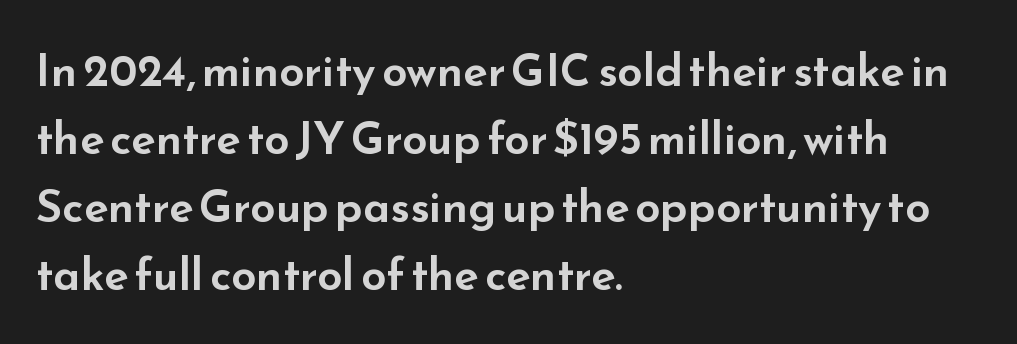
Inter-character spacing is left at the font's built-in metrics. Underlining? Definitely not there. Looks like regular typesetting: each glyph gets only the width it needs. The font family rendered here belongs to the sans-serif group. These lines are set flush left with a ragged right edge. In terms of leading, this rendering sits right in the middle.
